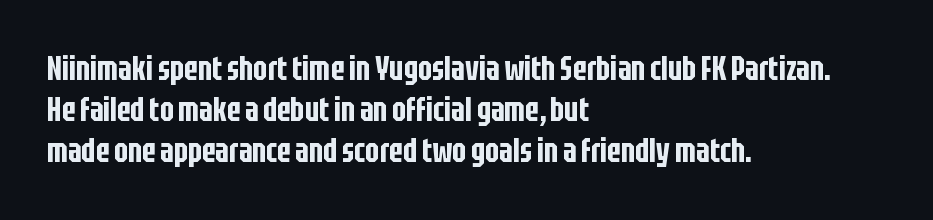
The letters stand straight up with perfectly vertical stems. Caption: standard tracking, unaltered. Unlike a traditional serif, this face leaves its strokes unadorned. Summary of vertical rhythm: regular, with standard interline spacing.
